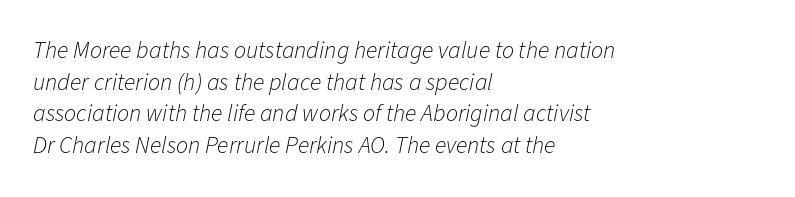
Q: Is the text bold? A: No.
Q: Is the text italic (slanted)? A: Yes, it leans right by about 11 degrees.
Q: Is the text underlined? A: No.
Q: How is the paragraph aligned? A: Left-aligned.
Q: Is the spacing between letters normal or unusually wide? A: Normal.
Q: Is the spacing between lines tight, normal or loose? A: Normal.
